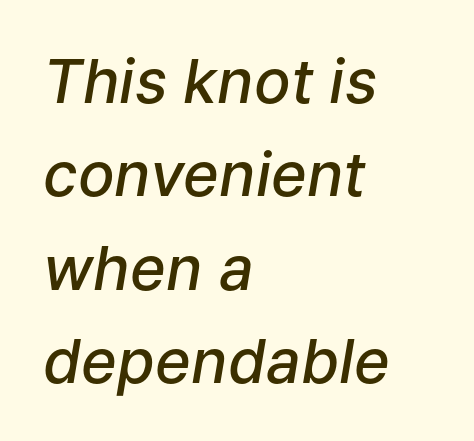
The image shows 61 px semibold type, italic (leaning right); set left-aligned, normal line spacing (1.53x), normal letter spacing, not underlined; low stroke contrast and a medium x-height.
